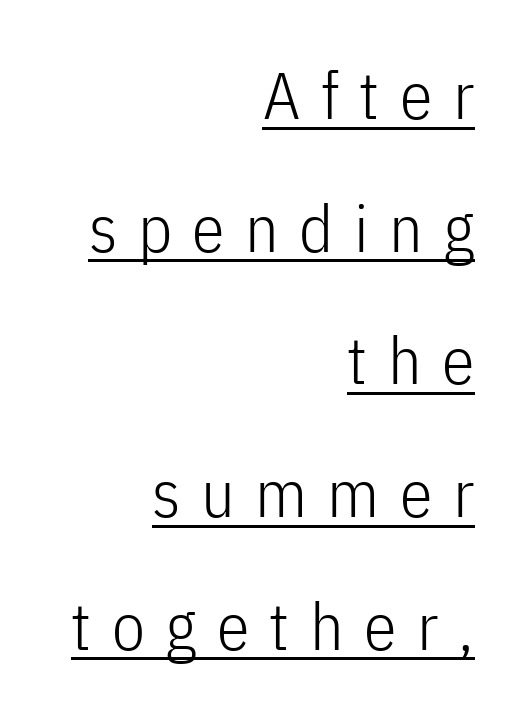
The image shows 66 px light, condensed sans-serif type, upright; set right-aligned, loose line spacing (2.01x), unusually wide letter spacing (+0.31 em), underlined; low stroke contrast and a medium x-height.
